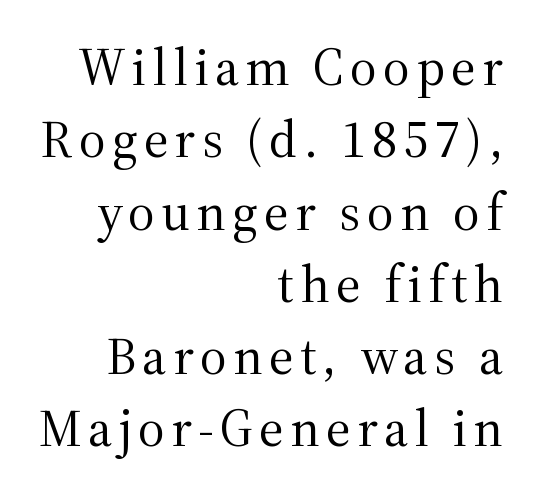
Q: Is the text bold? A: No.
Q: Is the text italic (slanted)? A: No, it is upright.
Q: Is the typeface a serif or a sans-serif typeface? A: Serif.
Q: Is the text underlined? A: No.
Q: How is the paragraph aligned? A: Right-aligned.
Q: Is the spacing between lines tight, normal or loose? A: Normal.
Q: Width (condensed, normal, or wide)? A: Normal.
Q: Stroke contrast? A: Medium.
Q: x-height? A: Medium.
Q: Monospaced? A: No.
